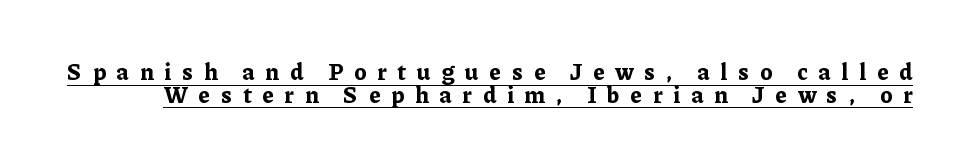
Q: Is the text bold? A: Yes.
Q: Is the text italic (slanted)? A: No, it is upright.
Q: Is the text underlined? A: Yes.
Q: Is the spacing between letters normal or unusually wide? A: Unusually wide.
Q: Is the spacing between lines tight, normal or loose? A: Tight.
